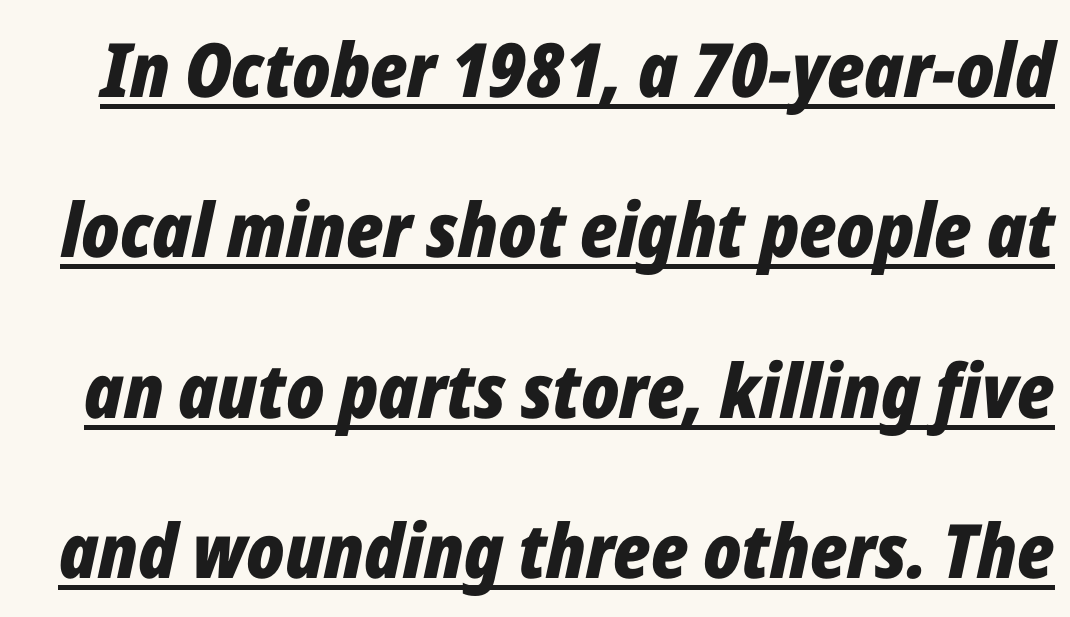
Glyph-to-glyph distance matches everyday printed text. This is oblique type, the kind used for emphasis or titles. Bold? Absolutely — the strokes are thick and heavy. This is underlined copy, the kind a proofreader might mark for attention. Is there much room between lines? Yes — plenty of vertical air separates them. Each letter keeps its own natural width here, so spacing adapts to shape.
